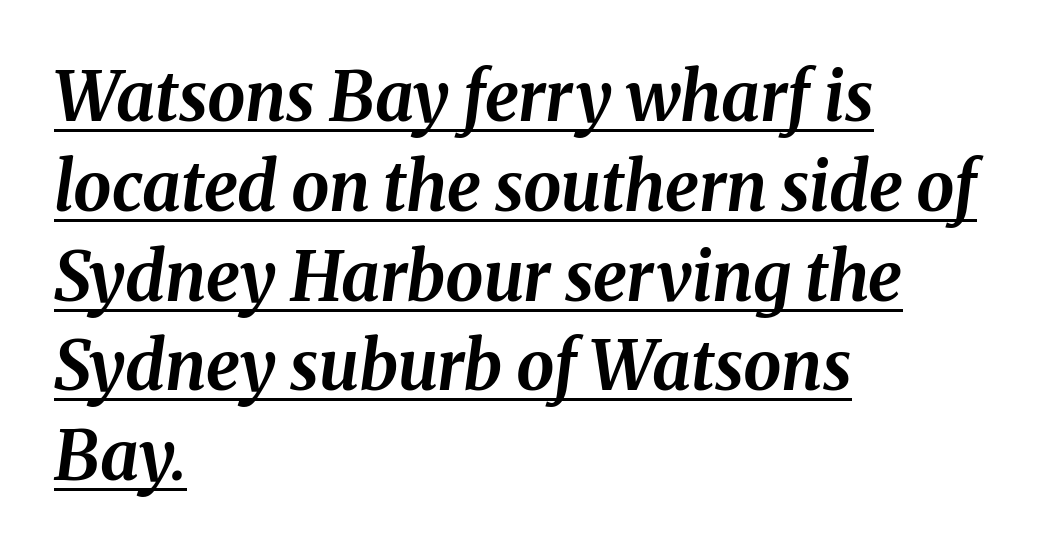
The face used here is proportionally spaced, like ordinary book or web type. Heavy-handed strokes throughout: this text is bold. These lines are set flush left with a ragged right edge. Rows of type keep a routine distance in the vertical direction. The horizontal fit of the characters is conventional and even. Italic: yes, the glyphs are oblique.
